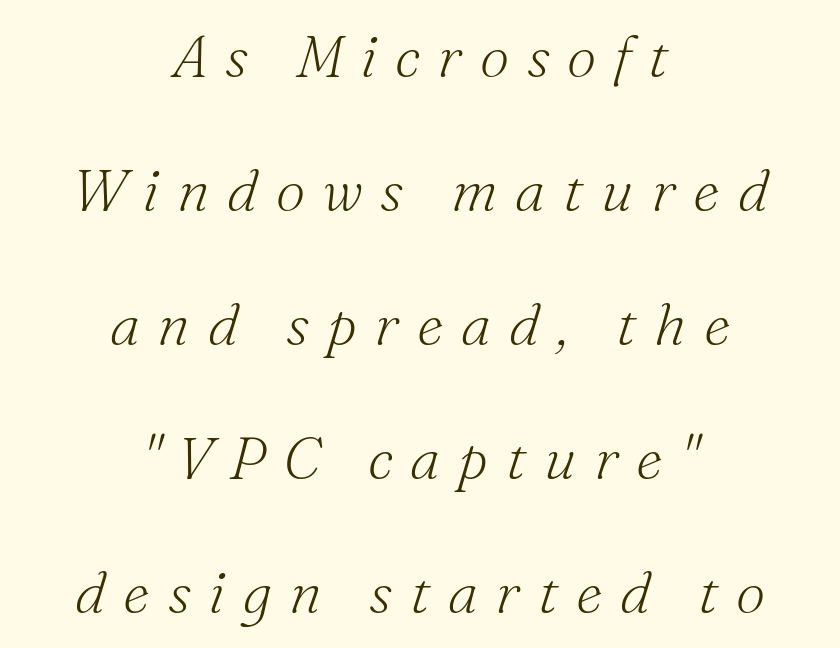
The image shows 59 px light serif type, italic (leaning right); set centered, loose line spacing (2.27x), unusually wide letter spacing (+0.3 em), not underlined; medium stroke contrast and a small x-height.
